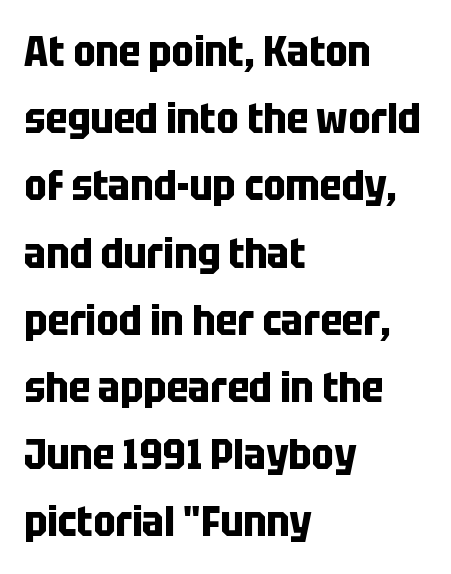
You could call the tracking neutral — neither tight nor loose. This rendering uses left alignment, leaving the right contour irregular. This sample has the flowing, uneven cadence of proportional lettering. The glyphs in this specimen are sans serif. One glance says typical: line gaps are just what's usual.
